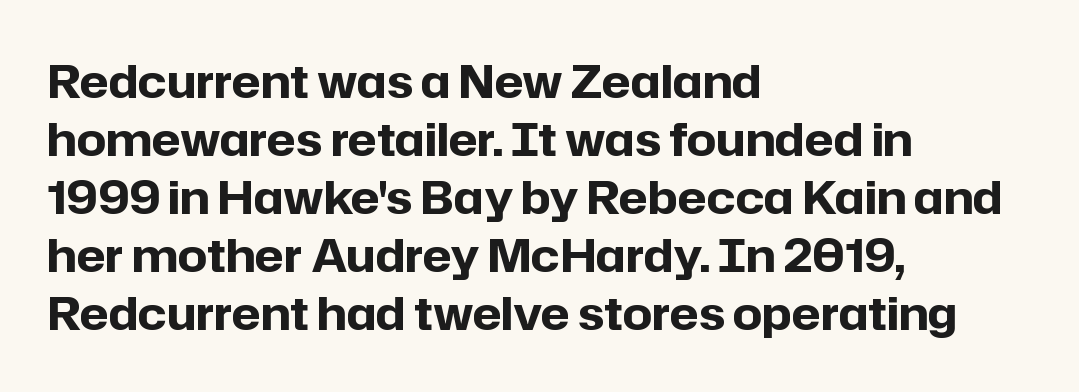
These lines carry a lot of weight — the face is fully bold. Between one letter and the next there's only the usual sliver of space. You could not count columns in this text — the font is proportionally spaced. Which margin do the lines hug? The left one — the right edge is uneven. These lines were composed using upright roman letters.
